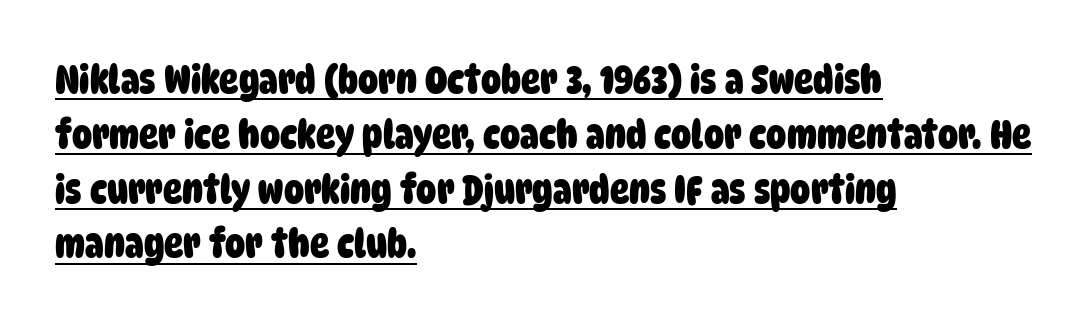
The lines sit at an ordinary, default distance from one another. Chunky letters — that's bold for sure. Caption: multi-line text, flush left, ragged right. The letters advance in unequal steps, a hallmark of proportional type. A typographer would call this underscored text. You could call the tracking neutral — neither tight nor loose.
